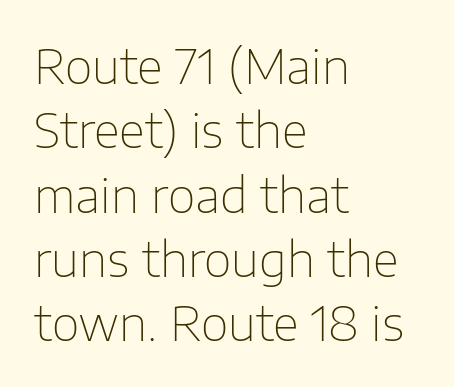
The image shows 48 px thin sans-serif type, upright; set left-aligned, normal line spacing (1.34x), normal letter spacing, not underlined; low stroke contrast and a medium x-height.
